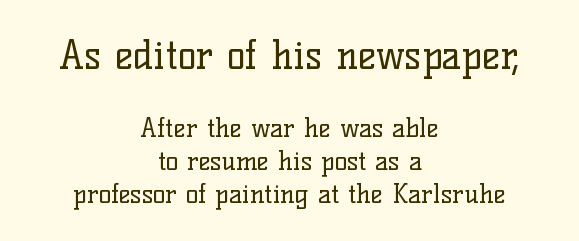
Q: Is the text bold? A: No.
Q: Is the text italic (slanted)? A: No, it is upright.
Q: Is the typeface a serif or a sans-serif typeface? A: Serif.
Q: Is the text underlined? A: No.
Q: How is the paragraph aligned? A: Centered.
Q: Is the spacing between letters normal or unusually wide? A: Normal.
Q: Is the spacing between lines tight, normal or loose? A: Normal.
Q: Which block of text is set in a larger size, the first (top) or the second (bottom)? A: The first (top) one.
Q: Width (condensed, normal, or wide)? A: Normal.
Q: Stroke contrast? A: Low.
Q: x-height? A: Medium.
Q: Monospaced? A: No.
